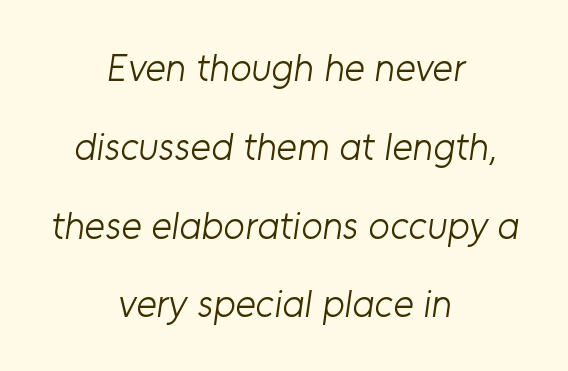
Stems and bowls with no extra thickness — not bold. Default kerning and tracking; the words read as compact shapes. Whoever set this chose breathing room over compactness in the vertical rhythm. Where is the straight margin? There isn't one; the lines are centered. Each letter's strokes conclude bluntly, with no projecting serifs. Anything drawn beneath the words? Only blank space.
